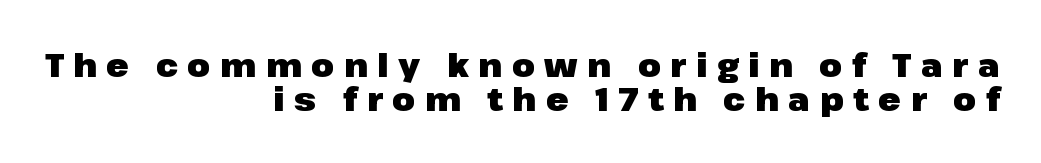
The designer dialed line spacing down below the default. This sample uses expanded letter spacing, leaving extra air between glyphs. Plain, unruled lines of type. Bold? Absolutely — the strokes are thick and heavy.
